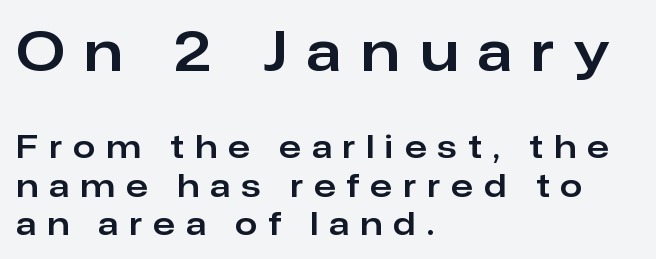
Q: Is the text italic (slanted)? A: No, it is upright.
Q: Is the typeface a serif or a sans-serif typeface? A: Sans-serif.
Q: Is the text underlined? A: No.
Q: How is the paragraph aligned? A: Left-aligned.
Q: Is the spacing between letters normal or unusually wide? A: Unusually wide.
Q: Which block of text is set in a larger size, the first (top) or the second (bottom)? A: The first (top) one.
Q: Width (condensed, normal, or wide)? A: Normal.
Q: Stroke contrast? A: Low.
Q: x-height? A: Medium.
Q: Monospaced? A: No.
